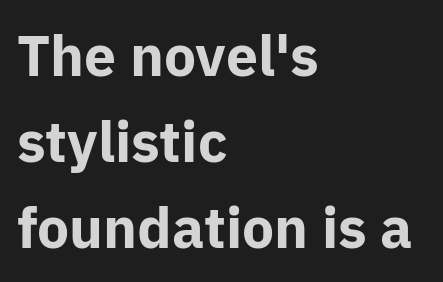
{"serif": "no", "italic": "no", "bold": "yes", "weight": "bold", "width": "normal", "stroke_contrast": "low", "x_height": "medium", "monospaced": "no", "underline": "no", "align": "left", "line_spacing": "normal", "line_spacing_ratio": 1.51, "letter_spacing": "normal", "letter_spacing_em": 0.0, "glyph_px": 57}
